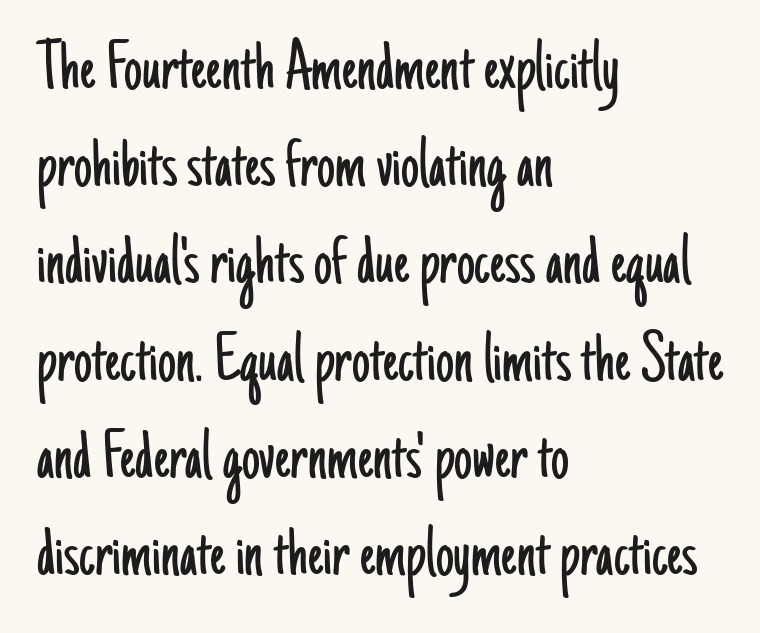
{"serif": "no", "italic": "no", "bold": "no", "weight": "light", "width": "condensed", "stroke_contrast": "low", "x_height": "small", "monospaced": "no", "underline": "no", "align": "left", "line_spacing": "normal", "line_spacing_ratio": 1.35, "letter_spacing": "normal", "letter_spacing_em": 0.0, "glyph_px": 72}
